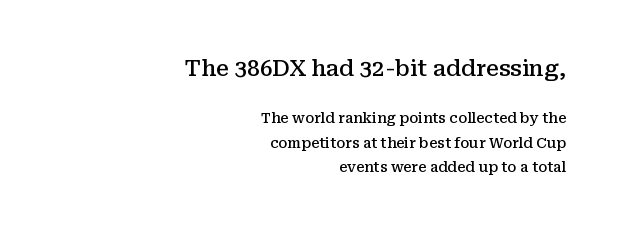
{"italic": "no", "bold": "semi", "underline": "no", "align": "right", "line_spacing_ratio": 1.72, "letter_spacing": "normal", "letter_spacing_em": 0.0, "larger_block": "first", "size_ratio": 1.57, "glyph_px": 22}
